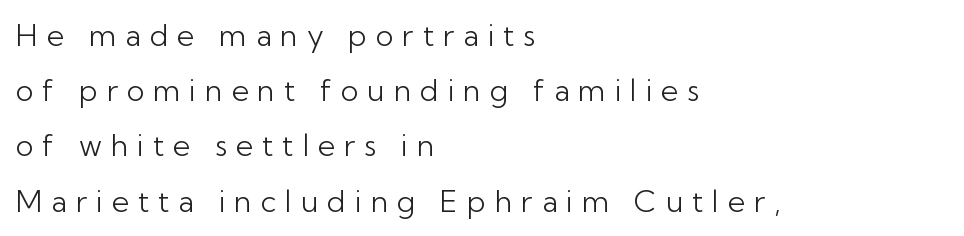
When letters stand straight like this, we call the style roman or upright. Letterform terminals end flat and unadorned throughout the passage. Type without underlining. A typesetter would call this heavily tracked-out type. Note the varied advance widths — an 'i' is clearly narrower than an 'm'. The rag falls on the right side of this text block.
